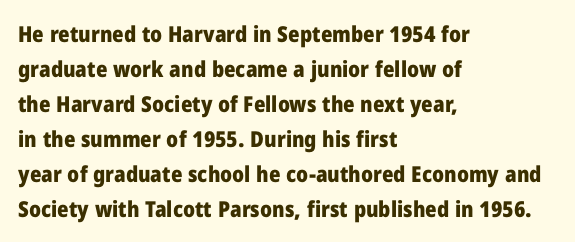
Horizontal bands of white between lines are of average thickness. The rendering keeps characters at their native spacing. Line beginnings align vertically; line endings do not. The font is running at its bold setting. No italicization has been applied; the sample stays upright.
